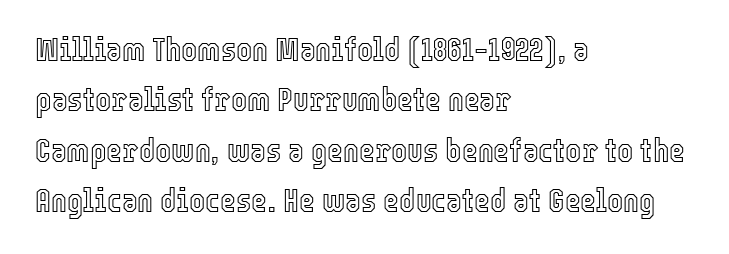
The letters advance in unequal steps, a hallmark of proportional type. How are the letters spaced? Ordinarily, with no added tracking. The space directly below the letters is spotless. Vertical spacing — default.
